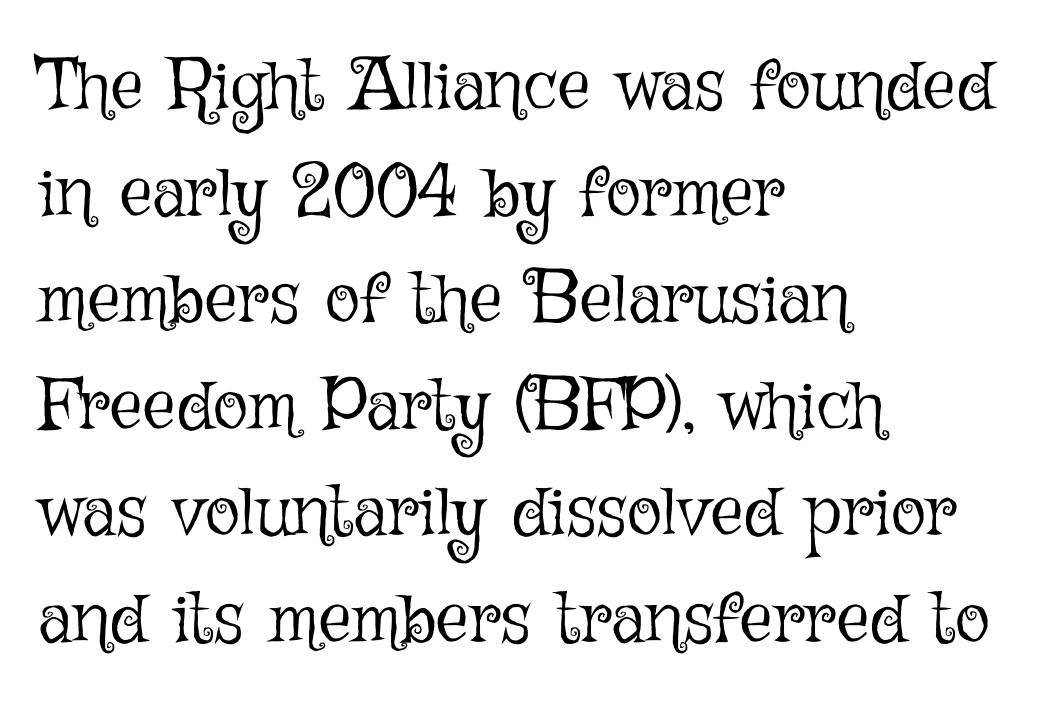
Q: Is the text bold? A: No.
Q: Is the text italic (slanted)? A: No, it is upright.
Q: Is the text underlined? A: No.
Q: How is the paragraph aligned? A: Left-aligned.
Q: Is the spacing between letters normal or unusually wide? A: Normal.
Q: Is the spacing between lines tight, normal or loose? A: Normal.
Q: Width (condensed, normal, or wide)? A: Normal.
Q: Stroke contrast? A: Low.
Q: x-height? A: Medium.
Q: Monospaced? A: No.
